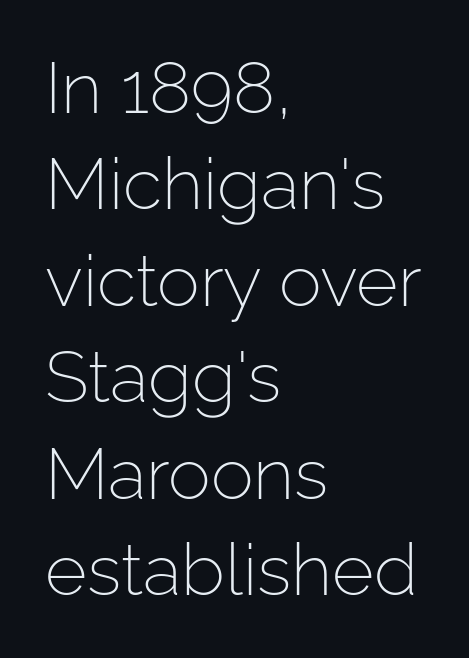
Note the varied advance widths — an 'i' is clearly narrower than an 'm'. Students, note that the glyphs here touch the page at normal intervals. Examine the stroke ends and you'll find no serifs. If you drew a line through each stem, it would be perfectly vertical. Beneath every word, the page is bare.
